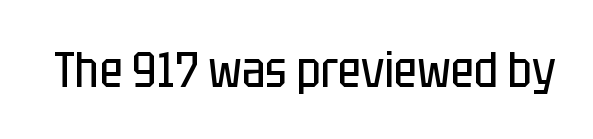
The image shows 50 px regular-weight, condensed sans-serif type, upright; set normal letter spacing, not underlined; low stroke contrast and a large x-height.
